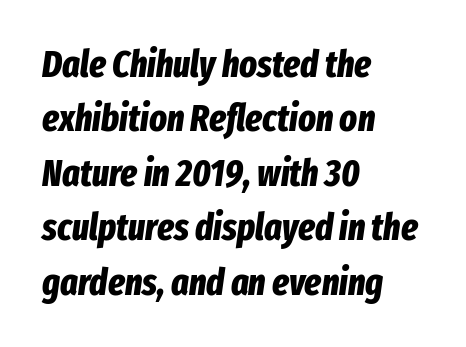
{"italic": "yes", "lean": "right", "slant_degrees": 8, "bold": "yes", "weight": "bold", "width": "condensed", "stroke_contrast": "low", "x_height": "medium", "monospaced": "no", "underline": "no", "align": "left", "line_spacing": "normal", "line_spacing_ratio": 1.47, "letter_spacing": "normal", "letter_spacing_em": 0.0, "glyph_px": 37}
